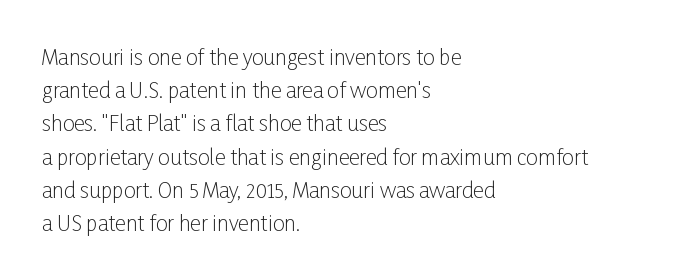
The image shows 21 px text type, upright; set left-aligned, normal line spacing (1.58x), normal letter spacing, not underlined.
